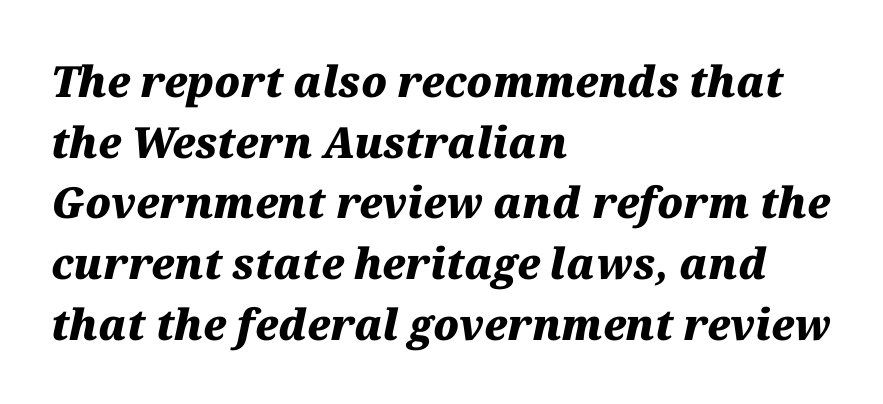
{"italic": "yes", "lean": "right", "slant_degrees": 12, "bold": "yes", "weight": "heavy", "width": "normal", "stroke_contrast": "medium", "x_height": "medium", "monospaced": "no", "underline": "no", "align": "left", "line_spacing": "normal", "line_spacing_ratio": 1.41, "letter_spacing": "normal", "letter_spacing_em": 0.0, "glyph_px": 43}
